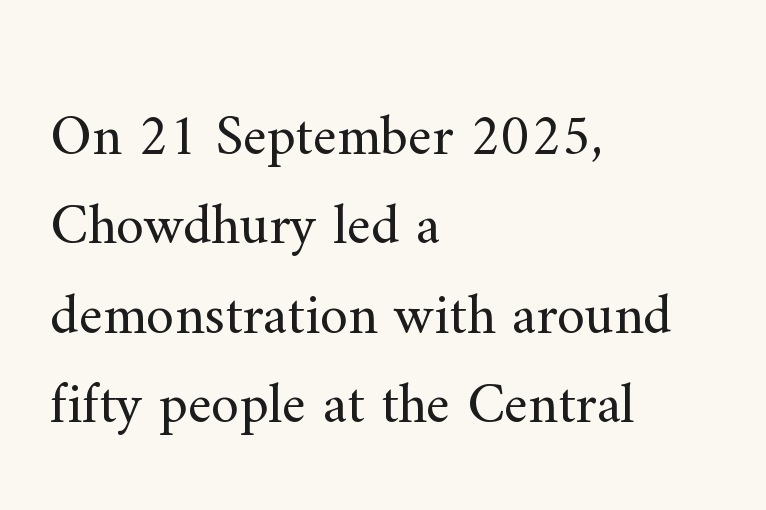
Look at the bottom of the vertical strokes: they flare into serifs here. Spacing between characters is what you'd get straight out of the box. A typesetter would call this leading conventional body-copy spacing. Unmarked baselines from the first word to the last. This sample has the flowing, uneven cadence of proportional lettering.
